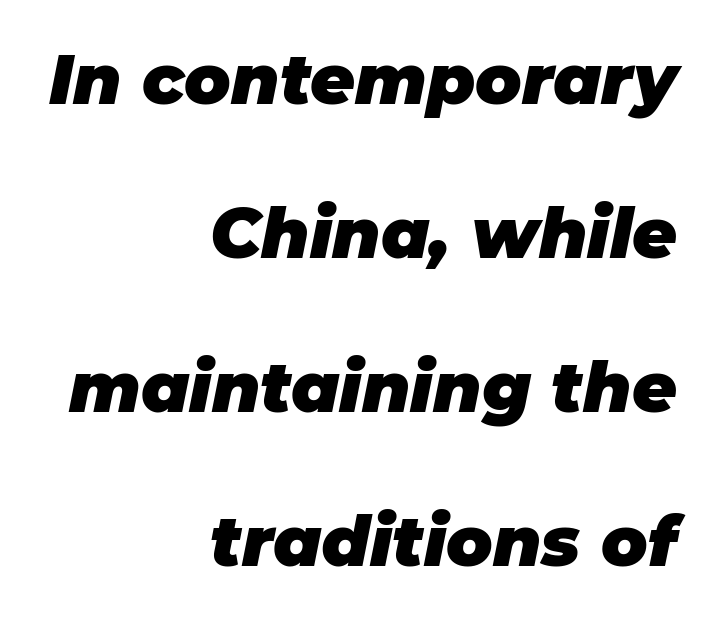
{"italic": "yes", "lean": "right", "slant_degrees": 11, "bold": "yes", "weight": "heavy", "width": "normal", "stroke_contrast": "low", "x_height": "large", "monospaced": "no", "underline": "no", "align": "right", "line_spacing": "loose", "line_spacing_ratio": 2.23, "letter_spacing": "normal", "letter_spacing_em": 0.0, "glyph_px": 69}
